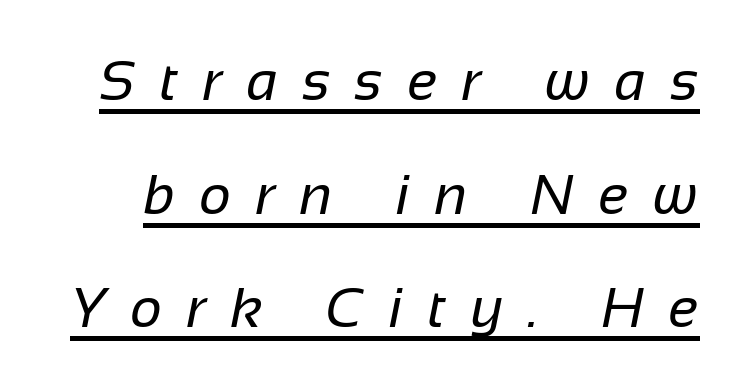
{"serif": "no", "bold": "no", "weight": "regular", "width": "normal", "stroke_contrast": "low", "x_height": "medium", "monospaced": "no", "underline": "yes", "line_spacing": "loose", "line_spacing_ratio": 2.03, "letter_spacing": "wide", "letter_spacing_em": 0.44, "glyph_px": 56}
